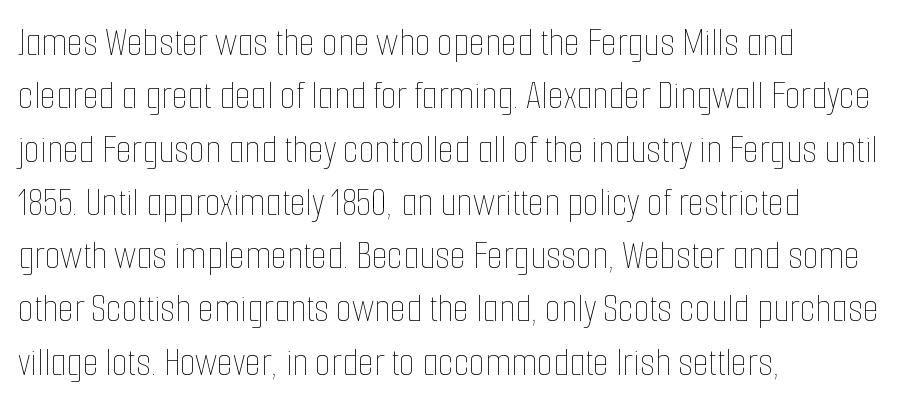
The image shows 41 px thin, condensed type, upright; set left-aligned, normal line spacing (1.3x), normal letter spacing, not underlined; low stroke contrast and a medium x-height.
